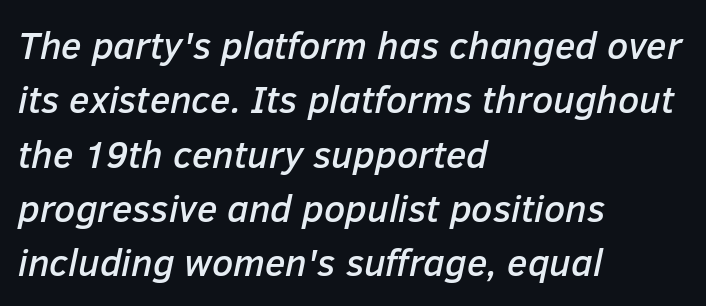
The image shows 38 px text type, italic (leaning right); set left-aligned, normal line spacing (1.43x), normal letter spacing, not underlined; low stroke contrast and a medium x-height.
